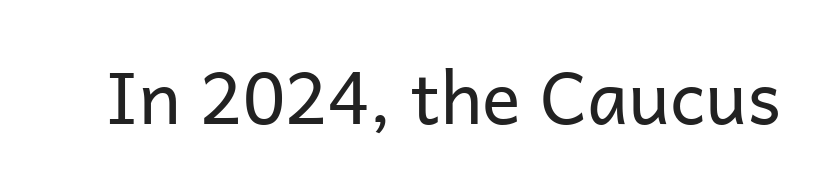
Q: Is the text bold? A: No.
Q: Is the text italic (slanted)? A: No, it is upright.
Q: Is the typeface a serif or a sans-serif typeface? A: Sans-serif.
Q: Is the text underlined? A: No.
Q: Is the spacing between letters normal or unusually wide? A: Normal.
Q: Width (condensed, normal, or wide)? A: Normal.
Q: Stroke contrast? A: Low.
Q: x-height? A: Medium.
Q: Monospaced? A: No.
